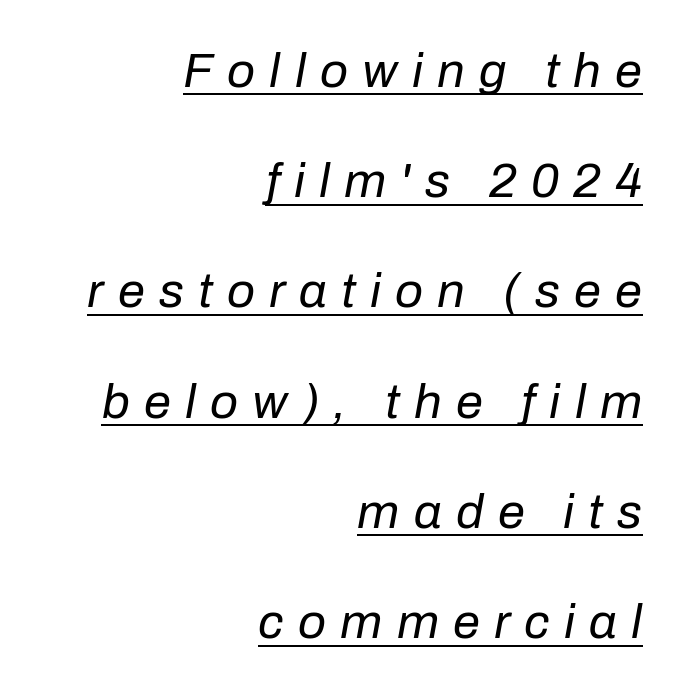
These lines stack with their right ends in a neat column. Is this a fixed-width face? No — the glyphs have proportional, varying widths. The rendering uses a large line-height, opening up the rows. Does the lettering tilt? It does — this is italic. You could only call the tracking loose — the letters float apart.
